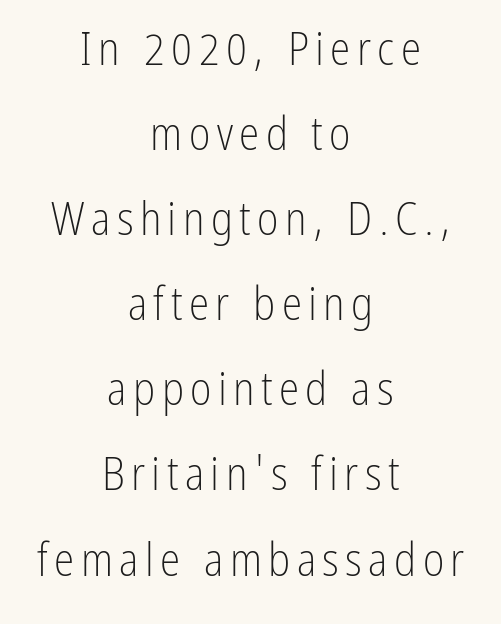
Stems and bowls with no extra thickness — not bold. Every row of glyphs is offset so its center matches the block's center. You could not count columns in this text — the font is proportionally spaced. Typographically, this falls in the sans-serif category.
